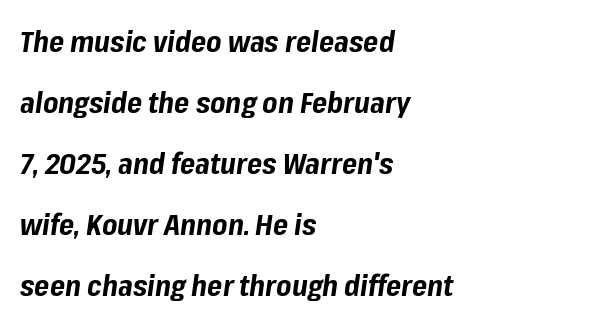
Q: Is the text bold? A: Yes.
Q: Is the text italic (slanted)? A: Yes, it leans right by about 8 degrees.
Q: Is the text underlined? A: No.
Q: How is the paragraph aligned? A: Left-aligned.
Q: Is the spacing between letters normal or unusually wide? A: Normal.
Q: Is the spacing between lines tight, normal or loose? A: Loose.
Q: Width (condensed, normal, or wide)? A: Normal.
Q: Stroke contrast? A: Low.
Q: x-height? A: Medium.
Q: Monospaced? A: No.
